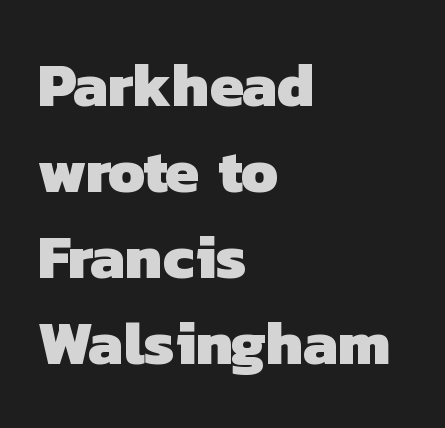
Q: Is the text bold? A: Yes.
Q: Is the typeface a serif or a sans-serif typeface? A: Sans-serif.
Q: Is the text underlined? A: No.
Q: How is the paragraph aligned? A: Left-aligned.
Q: Is the spacing between letters normal or unusually wide? A: Normal.
Q: Is the spacing between lines tight, normal or loose? A: Normal.
Q: Width (condensed, normal, or wide)? A: Normal.
Q: Stroke contrast? A: Low.
Q: x-height? A: Medium.
Q: Monospaced? A: No.
